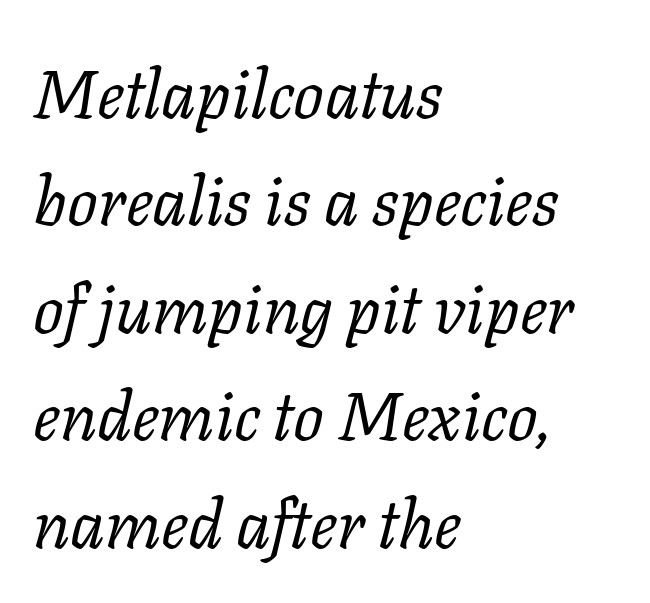
The image shows 68 px regular-weight serif type, italic (leaning right); set left-aligned, normal line spacing (1.58x), normal letter spacing, not underlined; low stroke contrast and a medium x-height.
